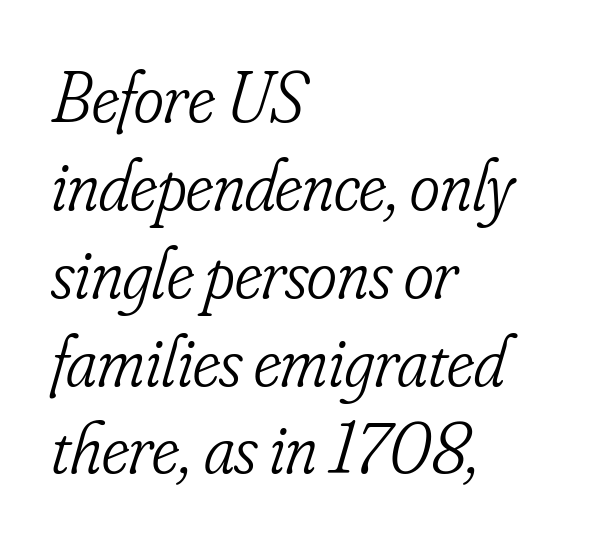
The image shows 72 px light, condensed serif type, italic (leaning right); set left-aligned, line spacing 1.22x, normal letter spacing, not underlined; low stroke contrast and a small x-height.
